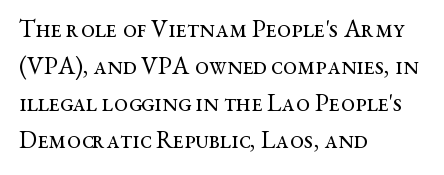
A typesetter would call this leading conventional body-copy spacing. Descender tails drop into unmarked territory. Visually the block forms a straight wall on the left and a jagged coastline on the right. Do the letters lean? They stand straight.
